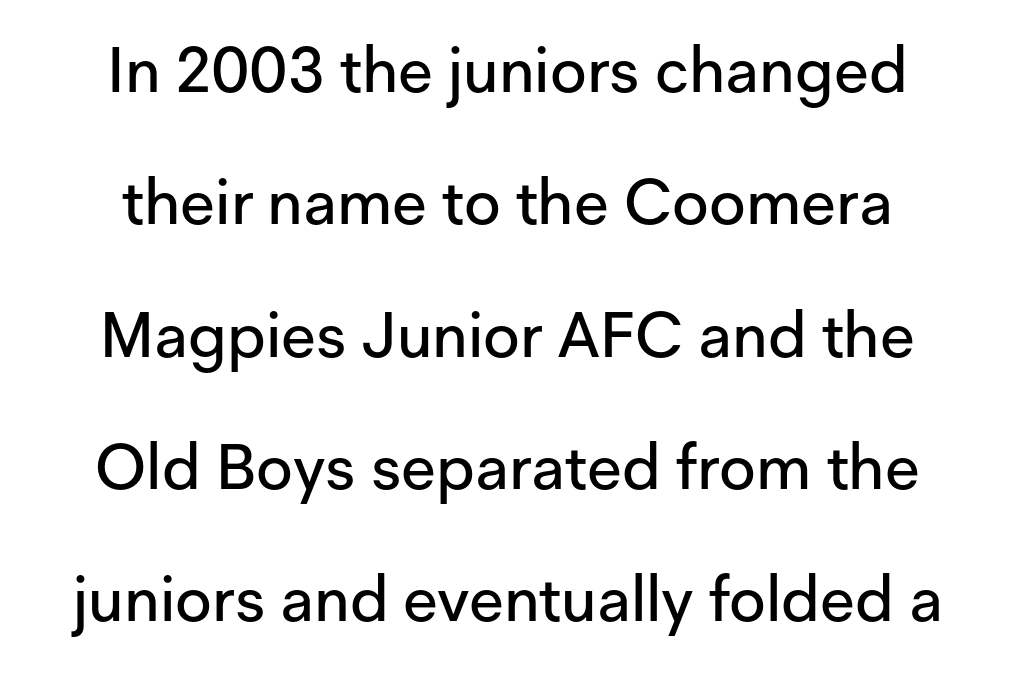
Q: Is the text italic (slanted)? A: No, it is upright.
Q: Is the typeface a serif or a sans-serif typeface? A: Sans-serif.
Q: Is the text underlined? A: No.
Q: How is the paragraph aligned? A: Centered.
Q: Is the spacing between letters normal or unusually wide? A: Normal.
Q: Is the spacing between lines tight, normal or loose? A: Loose.
Q: Width (condensed, normal, or wide)? A: Normal.
Q: Stroke contrast? A: Low.
Q: x-height? A: Medium.
Q: Monospaced? A: No.
